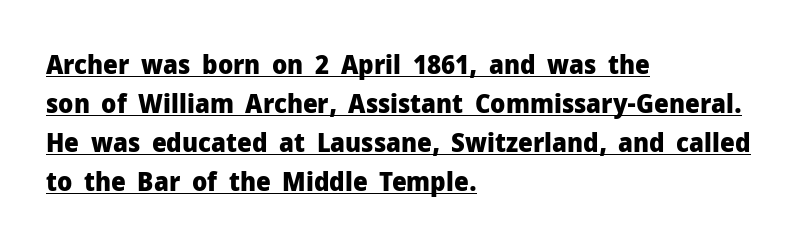
The rendering keeps characters at their native spacing. Italic? Not at all — the glyphs are vertical. Emphasis is given by a line drawn under the lettering. Rows of type keep a routine distance in the vertical direction. Casual observation: everything's shoved over to the left.
